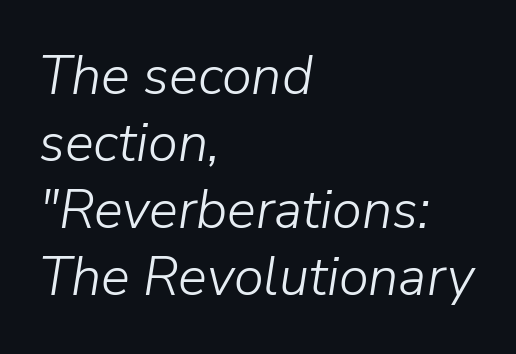
Q: Is the text bold? A: No.
Q: Is the text italic (slanted)? A: Yes, it leans right by about 9 degrees.
Q: Is the text underlined? A: No.
Q: How is the paragraph aligned? A: Left-aligned.
Q: Is the spacing between letters normal or unusually wide? A: Normal.
Q: Width (condensed, normal, or wide)? A: Normal.
Q: Stroke contrast? A: Low.
Q: x-height? A: Medium.
Q: Monospaced? A: No.
